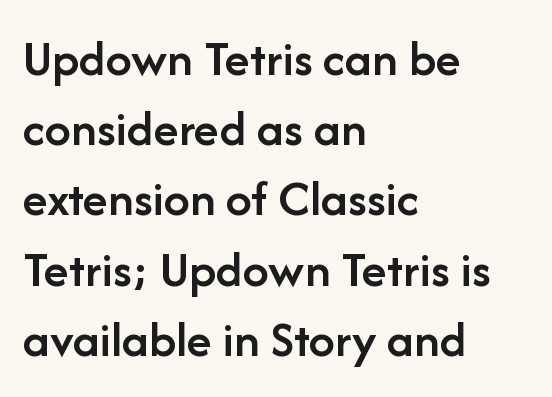
Do the characters align in a grid? No, the font is proportional. The horizontal fit of the characters is conventional and even. These lines are set flush left with a ragged right edge. The typeface chosen for these lines omits serifs. The strokes are fattened partway — semibold, not bold.
